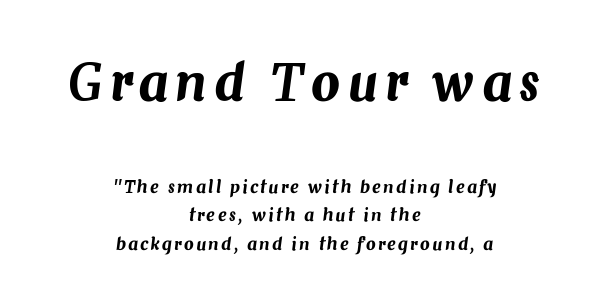
Q: Is the text italic (slanted)? A: Yes, it leans right by about 7 degrees.
Q: Is the text underlined? A: No.
Q: How is the paragraph aligned? A: Centered.
Q: Is the spacing between lines tight, normal or loose? A: Normal.
Q: Which block of text is set in a larger size, the first (top) or the second (bottom)? A: The first (top) one.
Q: Width (condensed, normal, or wide)? A: Normal.
Q: Stroke contrast? A: Medium.
Q: x-height? A: Medium.
Q: Monospaced? A: No.
